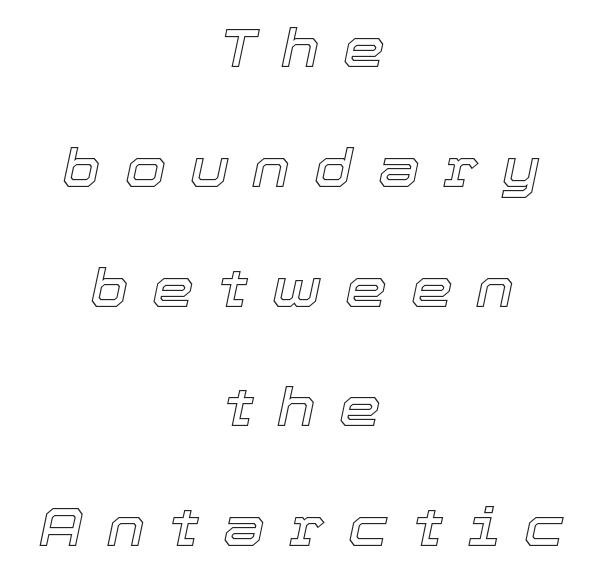
Q: Is the text italic (slanted)? A: Yes, it leans right by about 12 degrees.
Q: Is the text underlined? A: No.
Q: How is the paragraph aligned? A: Centered.
Q: Is the spacing between letters normal or unusually wide? A: Unusually wide.
Q: Is the spacing between lines tight, normal or loose? A: Loose.
Q: Width (condensed, normal, or wide)? A: Normal.
Q: x-height? A: Medium.
Q: Monospaced? A: No.
